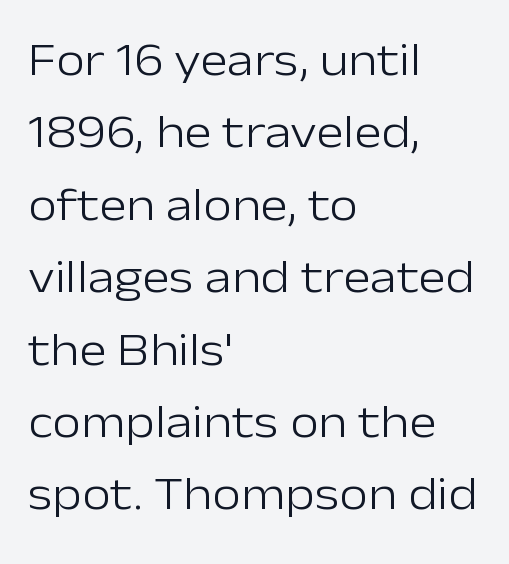
Q: Is the text bold? A: No.
Q: Is the text italic (slanted)? A: No, it is upright.
Q: Is the typeface a serif or a sans-serif typeface? A: Sans-serif.
Q: Is the text underlined? A: No.
Q: How is the paragraph aligned? A: Left-aligned.
Q: Is the spacing between letters normal or unusually wide? A: Normal.
Q: Is the spacing between lines tight, normal or loose? A: Normal.
Q: Width (condensed, normal, or wide)? A: Normal.
Q: Stroke contrast? A: Low.
Q: x-height? A: Medium.
Q: Monospaced? A: No.
